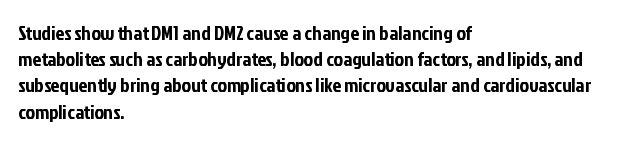
Rows of type keep a routine distance in the vertical direction. Designer's note — italics off, roman on. These lines stack with their left ends in a neat column. You could call the tracking neutral — neither tight nor loose. Each row of text sits above clean, open space.
